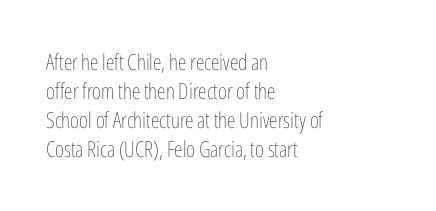
{"italic": "no", "bold": "no", "underline": "no", "align": "left", "line_spacing": "normal", "line_spacing_ratio": 1.32, "letter_spacing": "normal", "letter_spacing_em": 0.0, "glyph_px": 22}
